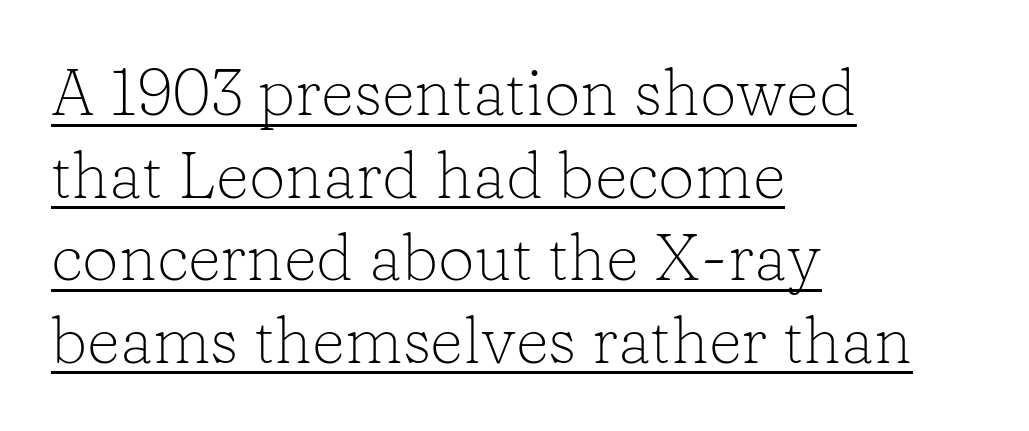
The image shows 65 px light serif type, upright; set left-aligned, normal line spacing (1.27x), normal letter spacing, underlined; low stroke contrast and a medium x-height.
